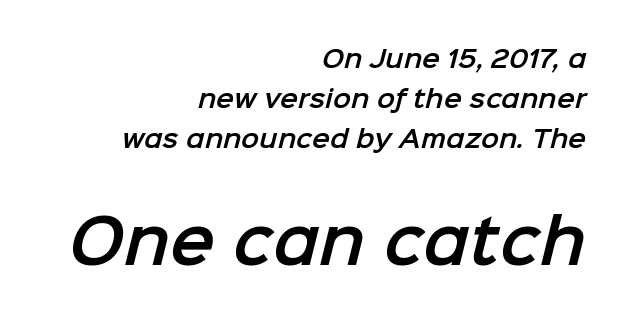
The image shows 60 px sans-serif type; set right-aligned, normal line spacing (1.66x), normal letter spacing, not underlined; the second (bottom) block is 2.5x larger; low stroke contrast and a medium x-height.
